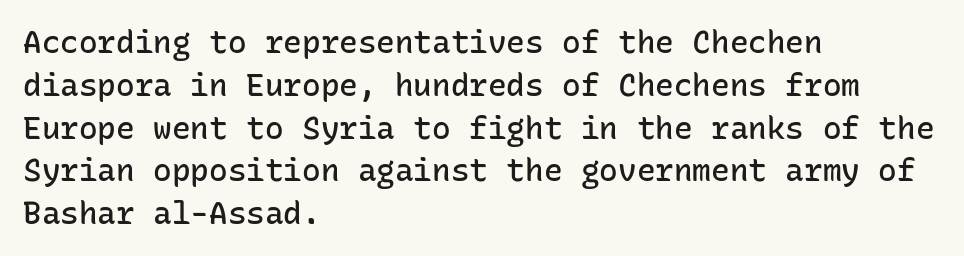
Q: Is the text bold? A: Semi-bold.
Q: Is the text italic (slanted)? A: No, it is upright.
Q: Is the typeface a serif or a sans-serif typeface? A: Sans-serif.
Q: Is the text underlined? A: No.
Q: How is the paragraph aligned? A: Left-aligned.
Q: Is the spacing between letters normal or unusually wide? A: Normal.
Q: Is the spacing between lines tight, normal or loose? A: Normal.
Q: Width (condensed, normal, or wide)? A: Normal.
Q: Stroke contrast? A: Low.
Q: x-height? A: Medium.
Q: Monospaced? A: Yes.
